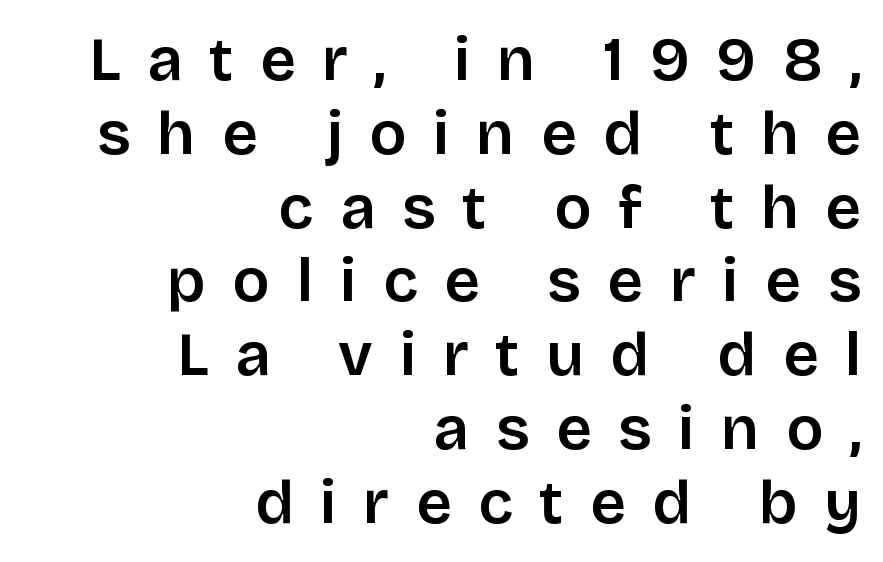
The image shows 62 px sans-serif type, upright; set right-aligned, line spacing 1.19x, unusually wide letter spacing (+0.43 em), not underlined; low stroke contrast and a large x-height.
